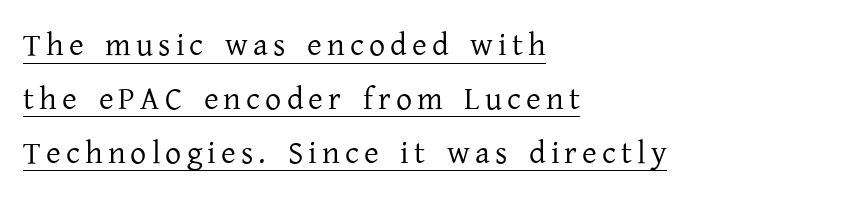
The image shows 32 px regular-weight serif type, upright; set left-aligned, normal line spacing (1.68x), underlined; low stroke contrast and a medium x-height.
